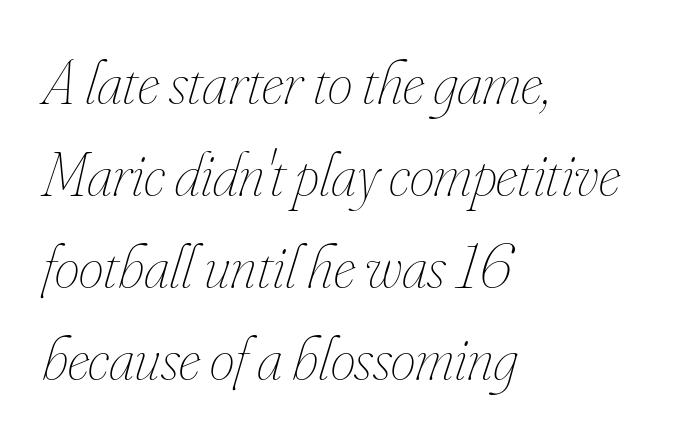
The image shows 63 px thin, condensed type, italic (leaning right); set left-aligned, normal line spacing (1.46x), normal letter spacing, not underlined; low stroke contrast and a small x-height.
